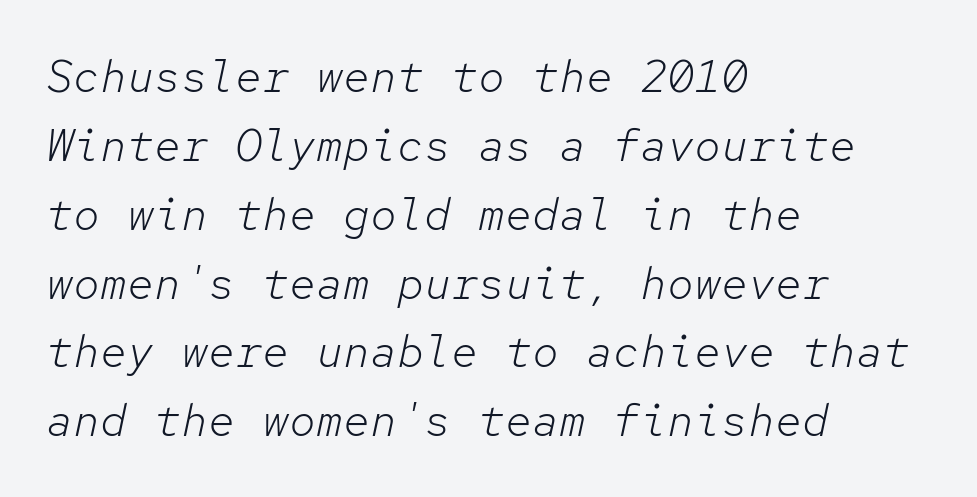
{"italic": "yes", "lean": "right", "slant_degrees": 12, "bold": "no", "weight": "light", "width": "normal", "stroke_contrast": "low", "x_height": "medium", "monospaced": "yes", "underline": "no", "align": "left", "line_spacing": "normal", "line_spacing_ratio": 1.53, "letter_spacing": "normal", "letter_spacing_em": 0.0, "glyph_px": 45}
